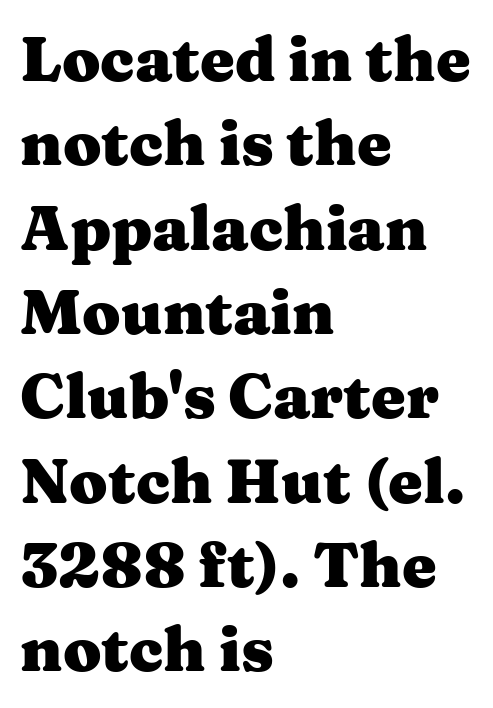
{"serif": "yes", "italic": "no", "bold": "yes", "weight": "heavy", "width": "wide", "stroke_contrast": "medium", "x_height": "medium", "monospaced": "no", "underline": "no", "align": "left", "line_spacing": "normal", "line_spacing_ratio": 1.36, "letter_spacing": "normal", "letter_spacing_em": 0.0, "glyph_px": 62}
